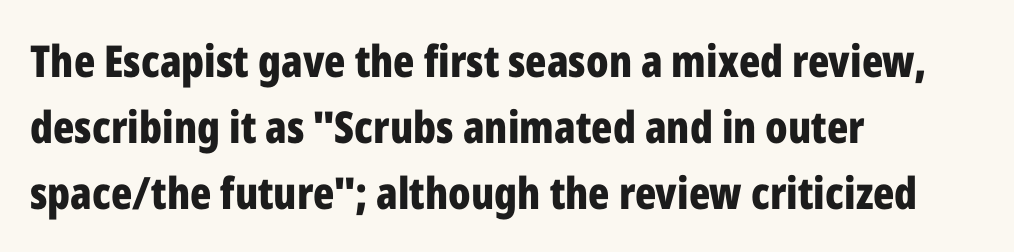
Q: Is the text bold? A: Yes.
Q: Is the text italic (slanted)? A: No, it is upright.
Q: Is the typeface a serif or a sans-serif typeface? A: Sans-serif.
Q: Is the text underlined? A: No.
Q: How is the paragraph aligned? A: Left-aligned.
Q: Is the spacing between letters normal or unusually wide? A: Normal.
Q: Is the spacing between lines tight, normal or loose? A: Normal.
Q: Width (condensed, normal, or wide)? A: Condensed.
Q: Stroke contrast? A: Low.
Q: x-height? A: Medium.
Q: Monospaced? A: No.
